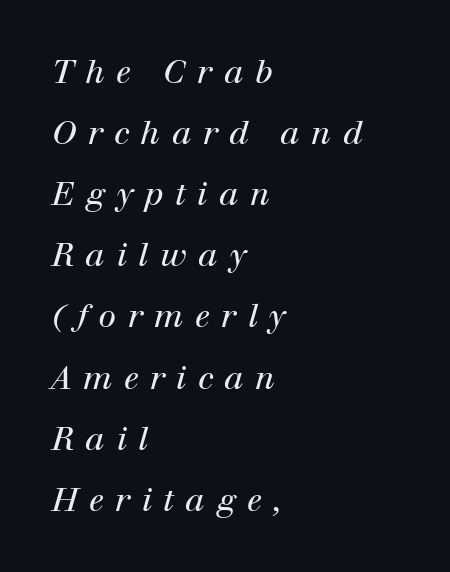
{"serif": "yes", "italic": "yes", "lean": "right", "slant_degrees": 12, "bold": "no", "weight": "regular", "width": "normal", "stroke_contrast": "high", "x_height": "medium", "monospaced": "no", "underline": "no", "align": "left", "line_spacing": "loose", "line_spacing_ratio": 1.91, "letter_spacing": "wide", "letter_spacing_em": 0.36, "glyph_px": 32}
